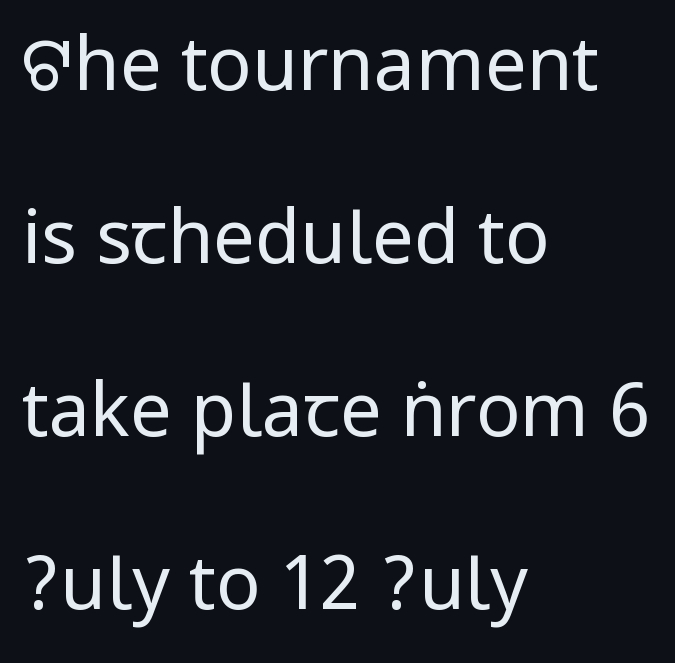
The image shows 74 px regular-weight, condensed sans-serif type, upright; set left-aligned, loose line spacing (2.34x), normal letter spacing, not underlined; low stroke contrast.
